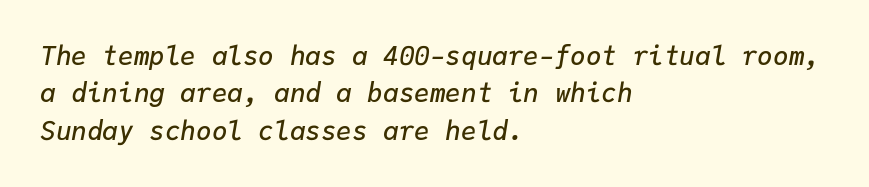
Q: Is the text bold? A: Semi-bold.
Q: Is the text italic (slanted)? A: Yes, it leans right by about 9 degrees.
Q: Is the text underlined? A: No.
Q: How is the paragraph aligned? A: Left-aligned.
Q: Is the spacing between letters normal or unusually wide? A: Normal.
Q: Is the spacing between lines tight, normal or loose? A: Normal.
